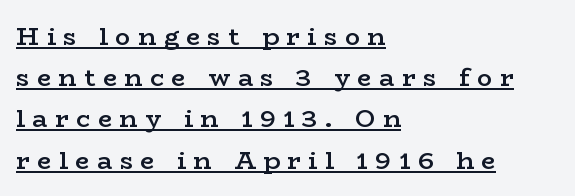
{"italic": "no", "bold": "semi", "underline": "yes", "align": "left", "line_spacing": "normal", "line_spacing_ratio": 1.65, "letter_spacing": "wide", "letter_spacing_em": 0.3, "glyph_px": 25}
